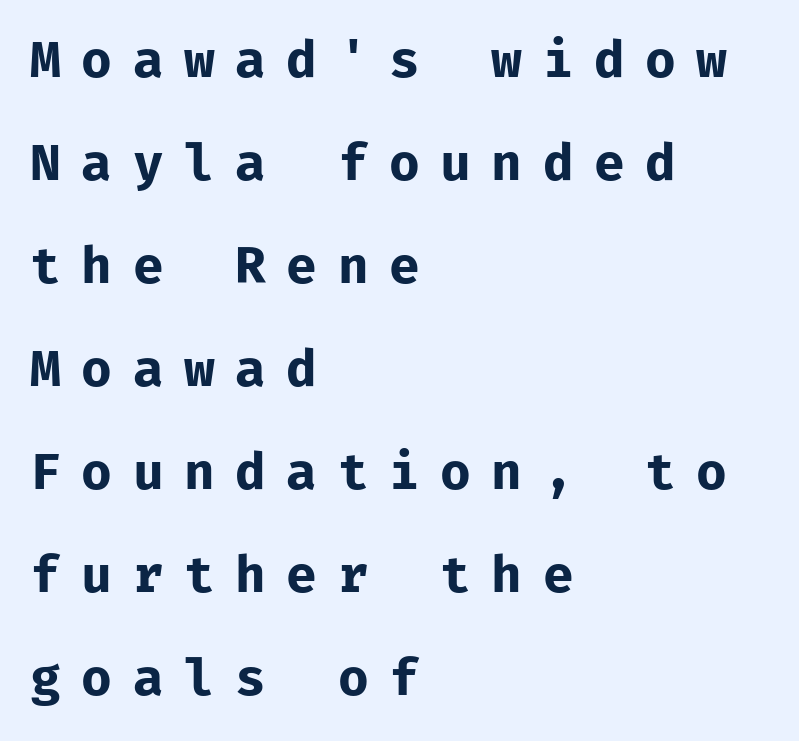
{"serif": "no", "italic": "no", "bold": "yes", "weight": "bold", "width": "normal", "stroke_contrast": "low", "x_height": "medium", "underline": "no", "align": "left", "line_spacing": "loose", "line_spacing_ratio": 2.06, "letter_spacing": "wide", "letter_spacing_em": 0.41, "glyph_px": 50}
